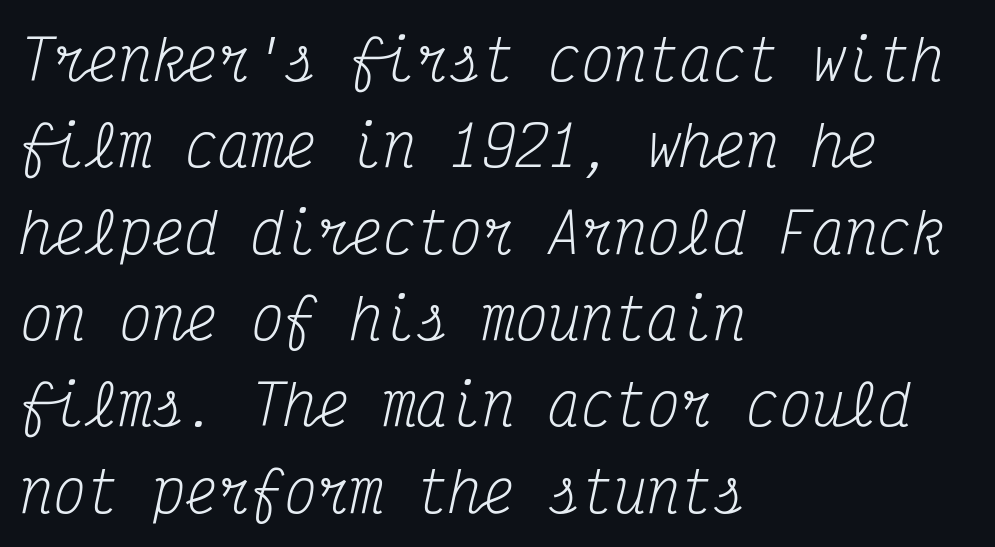
Q: Is the text bold? A: No.
Q: Is the text italic (slanted)? A: Yes, it leans right by about 12 degrees.
Q: Is the typeface a serif or a sans-serif typeface? A: Serif.
Q: Is the text underlined? A: No.
Q: How is the paragraph aligned? A: Left-aligned.
Q: Is the spacing between letters normal or unusually wide? A: Normal.
Q: Is the spacing between lines tight, normal or loose? A: Normal.
Q: Width (condensed, normal, or wide)? A: Condensed.
Q: Stroke contrast? A: Medium.
Q: x-height? A: Medium.
Q: Monospaced? A: Yes.
